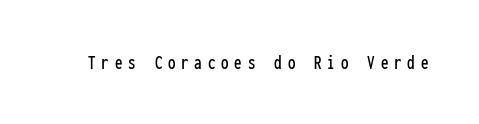
The image shows 20 px text type, upright; set unusually wide letter spacing (+0.29 em), not underlined.
